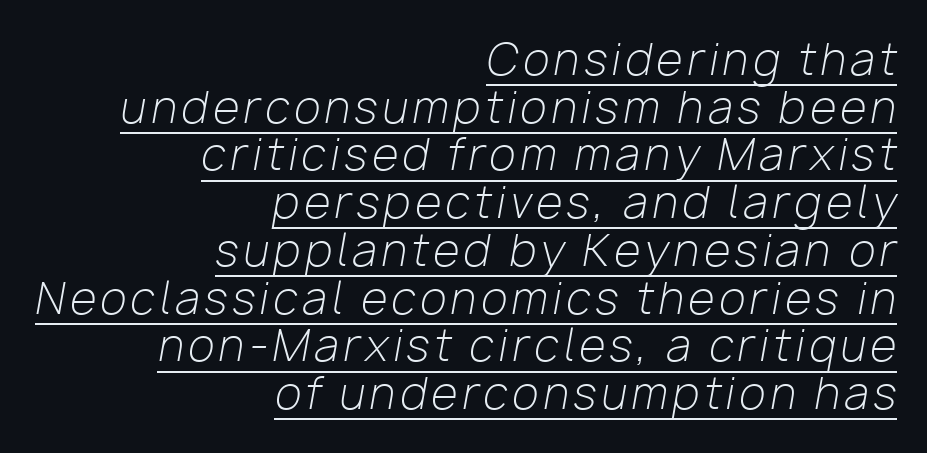
The lettering is marked with a stroke running underneath it. Notice how the passage keeps a crisp vertical edge on the right only. Think of a printed novel: that variable character pitch is what you see here. The vertical gap from one line to the next is small. Every character sits at an angle, as italics do.
